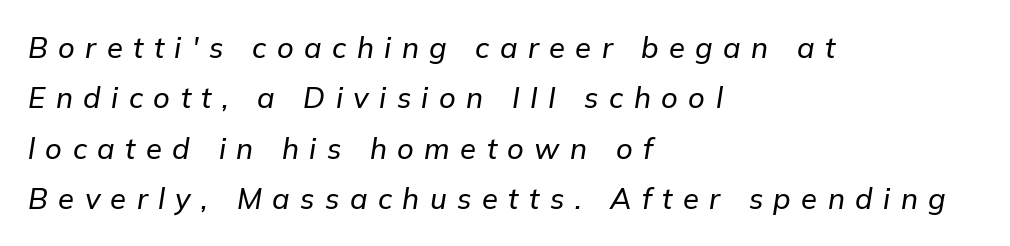
{"italic": "yes", "lean": "right", "slant_degrees": 9, "width": "normal", "stroke_contrast": "low", "x_height": "medium", "monospaced": "no", "underline": "no", "align": "left", "line_spacing_ratio": 1.74, "letter_spacing": "wide", "letter_spacing_em": 0.36, "glyph_px": 29}
